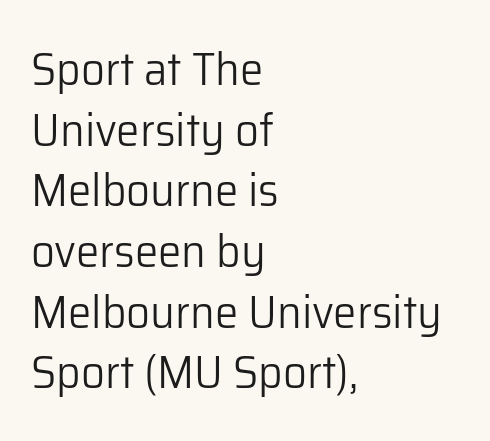
The image shows 47 px light sans-serif type, upright; set left-aligned, normal line spacing (1.29x), normal letter spacing, not underlined; low stroke contrast and a medium x-height.
